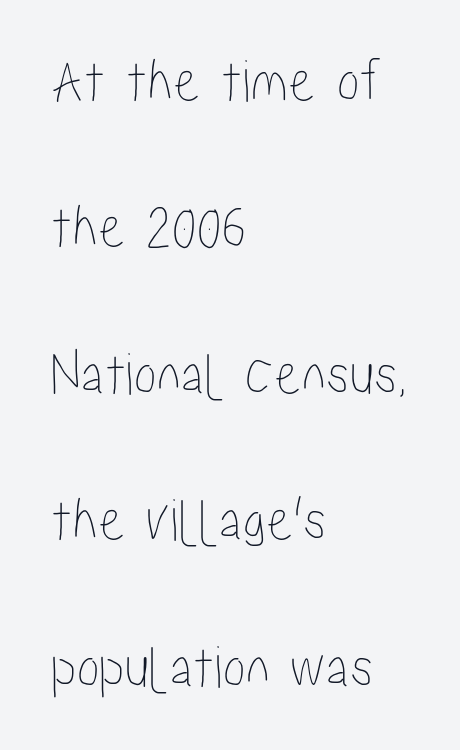
{"italic": "no", "width": "condensed", "stroke_contrast": "low", "x_height": "medium", "monospaced": "no", "underline": "no", "align": "left", "line_spacing": "loose", "line_spacing_ratio": 2.4, "letter_spacing": "normal", "letter_spacing_em": 0.0, "glyph_px": 61}
